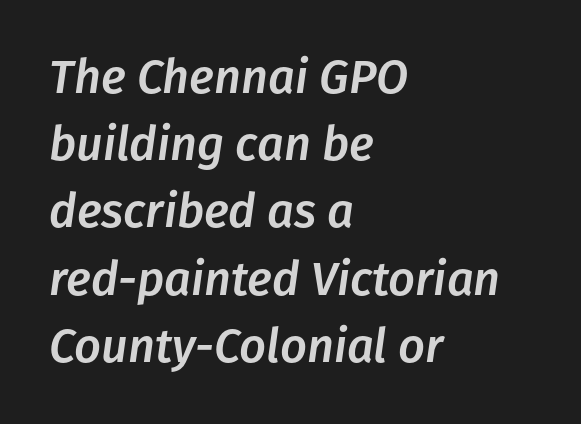
The image shows 47 px text type, italic (leaning right); set left-aligned, normal line spacing (1.43x), normal letter spacing, not underlined; low stroke contrast and a medium x-height.
